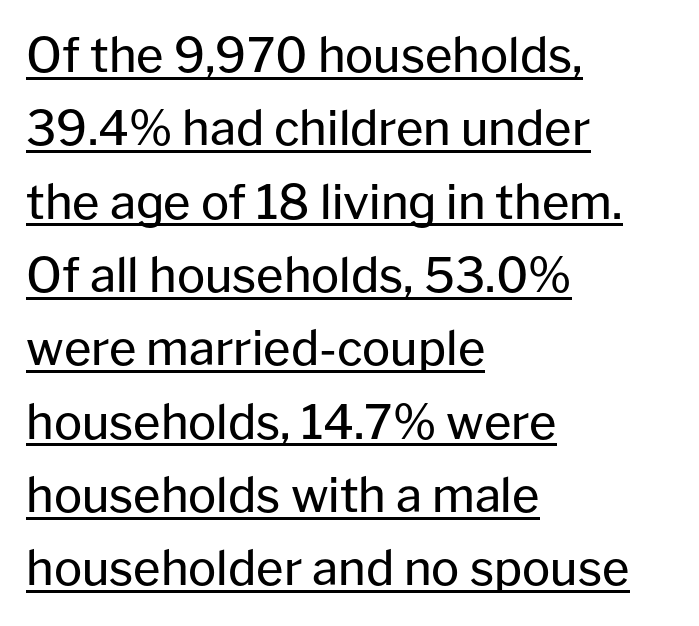
Classification — sans serif. This sample has the flowing, uneven cadence of proportional lettering. It's the straight-up-and-down kind of type. Vertical stems look standard width or narrower in stroke.
